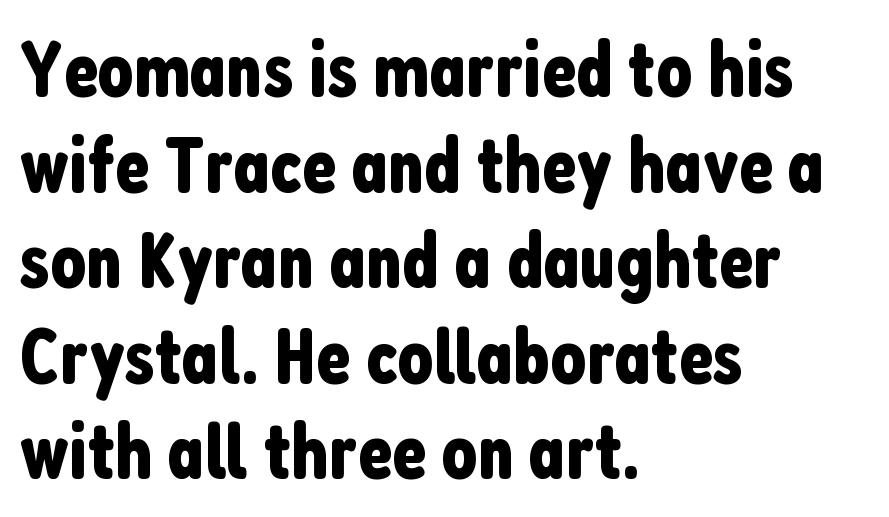
The image shows 79 px condensed sans-serif type, upright; set left-aligned, line spacing 1.21x, normal letter spacing, not underlined; low stroke contrast and a medium x-height.
